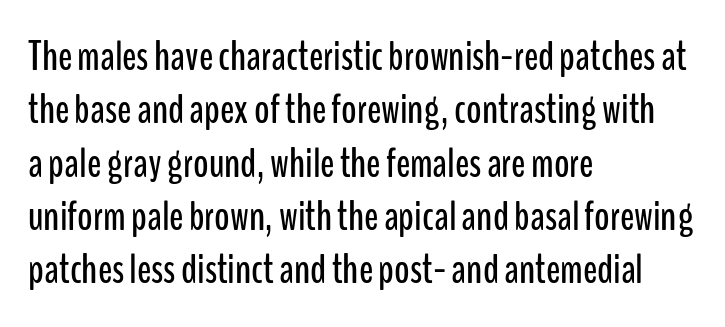
The image shows 42 px condensed sans-serif type, upright; set left-aligned, normal line spacing (1.27x), normal letter spacing, not underlined; low stroke contrast and a medium x-height.
